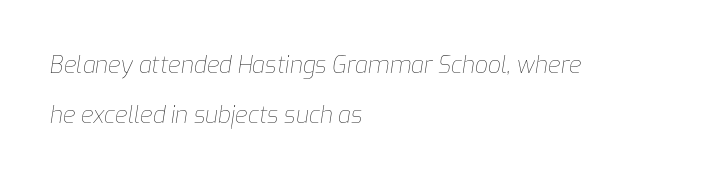
{"italic": "yes", "lean": "right", "slant_degrees": 9, "bold": "no", "underline": "no", "align": "left", "line_spacing": "loose", "line_spacing_ratio": 2.19, "letter_spacing": "normal", "letter_spacing_em": 0.0, "glyph_px": 23}
